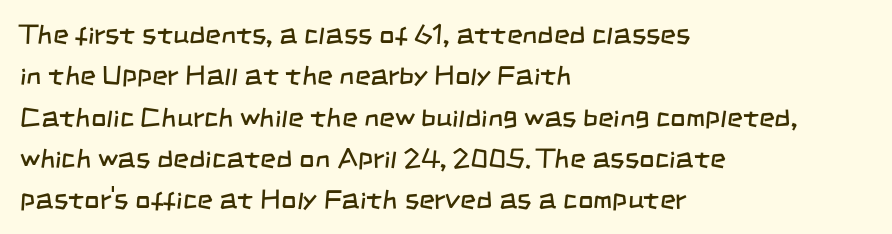
{"bold": "no", "underline": "no", "align": "left", "line_spacing": "normal", "line_spacing_ratio": 1.53, "letter_spacing": "normal", "letter_spacing_em": 0.0, "glyph_px": 27}
